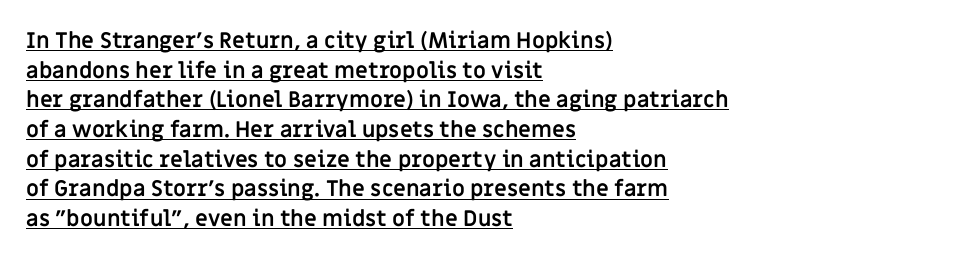
The image shows 22 px bold type, upright; set left-aligned, normal line spacing (1.35x), normal letter spacing, underlined.
